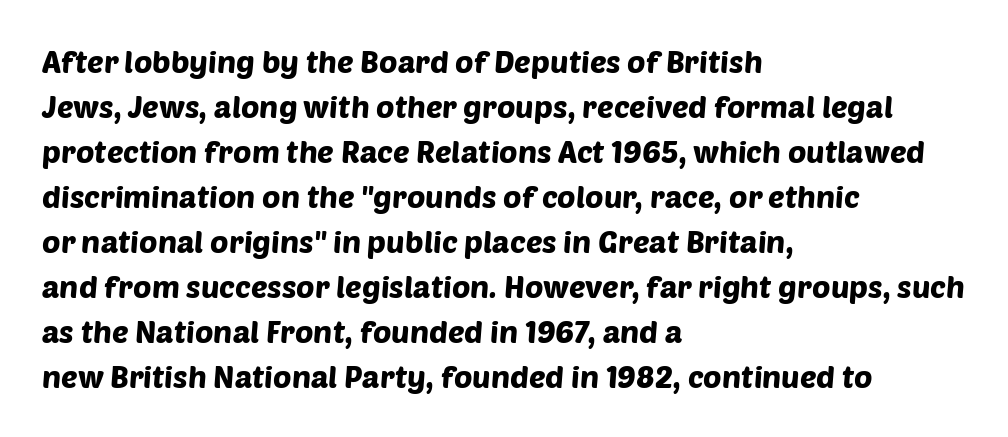
{"serif": "no", "width": "normal", "stroke_contrast": "low", "x_height": "large", "monospaced": "no", "underline": "no", "align": "left", "line_spacing": "normal", "line_spacing_ratio": 1.45, "letter_spacing": "normal", "letter_spacing_em": 0.0, "glyph_px": 31}
